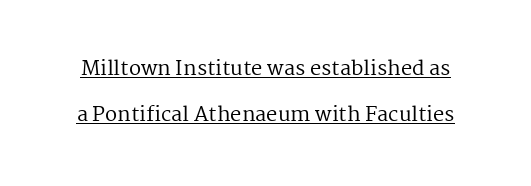
A roman cut, with each character standing at attention. The rendered words wear a rule along their underside. Tracking value appears to be zero — textbook default spacing. In terms of leading, this rendering errs on the spacious side. The letters look calm and open, with moderate or lighter stems.
